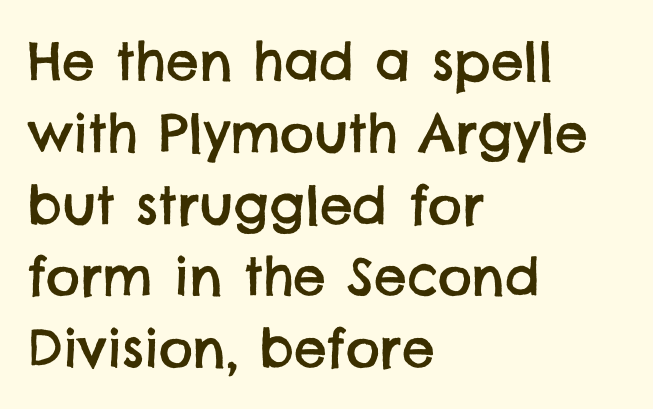
{"serif": "no", "width": "normal", "stroke_contrast": "low", "x_height": "large", "monospaced": "no", "underline": "no", "align": "left", "line_spacing": "normal", "line_spacing_ratio": 1.38, "letter_spacing": "normal", "letter_spacing_em": 0.0, "glyph_px": 52}
